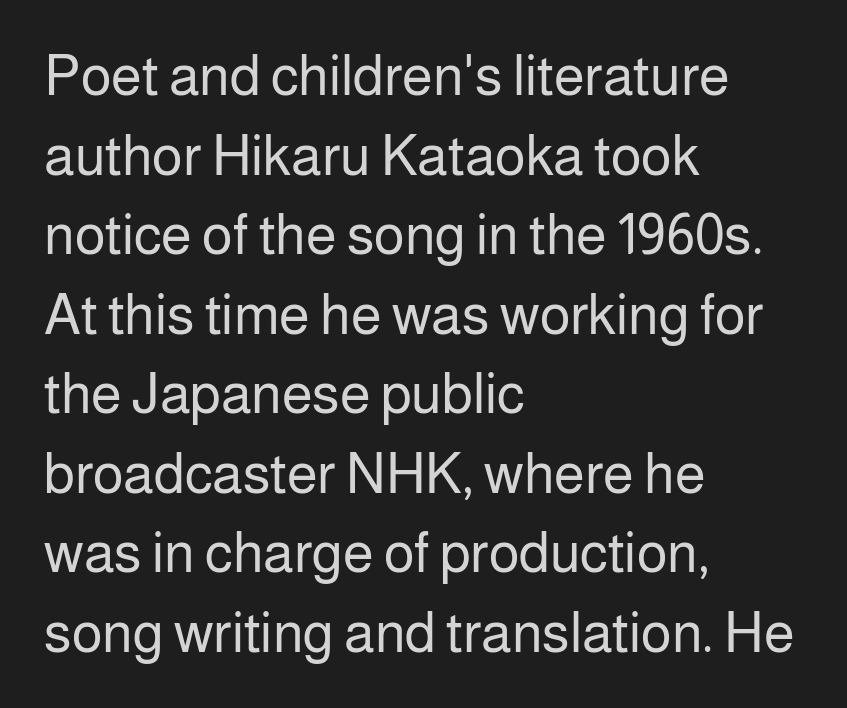
The image shows 56 px regular-weight sans-serif type, upright; set left-aligned, normal line spacing (1.42x), normal letter spacing, not underlined; low stroke contrast and a medium x-height.
